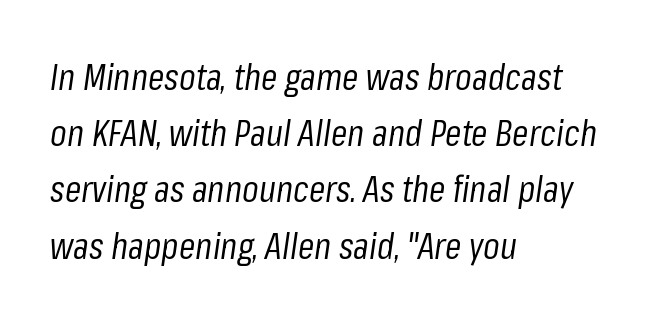
The face used here is proportionally spaced, like ordinary book or web type. The letters are slanted; this is an italic face. The characters are drawn with everyday or finer stroke widths. A typesetter would call this zero additional tracking. Honestly, there is no underline to notice here at all. In CSS terms this would be text-align: left.
